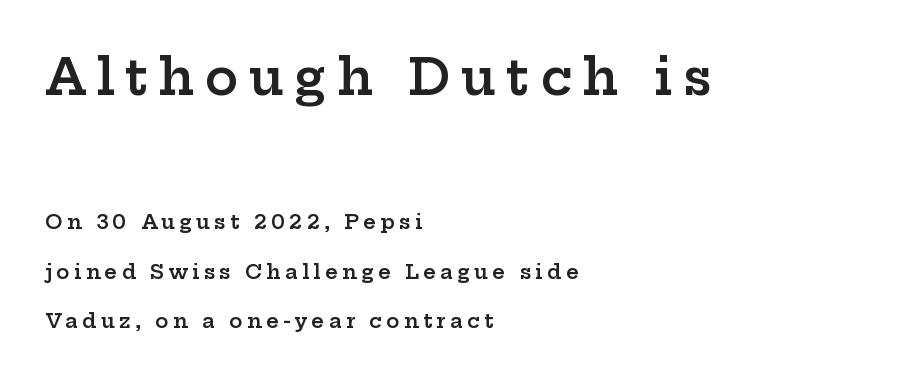
{"serif": "yes", "italic": "no", "bold": "semi", "weight": "semibold", "width": "wide", "stroke_contrast": "low", "x_height": "medium", "monospaced": "no", "underline": "no", "align": "left", "line_spacing": "loose", "line_spacing_ratio": 2.48, "letter_spacing": "wide", "letter_spacing_em": 0.21, "larger_block": "first", "size_ratio": 2.5, "glyph_px": 50}
